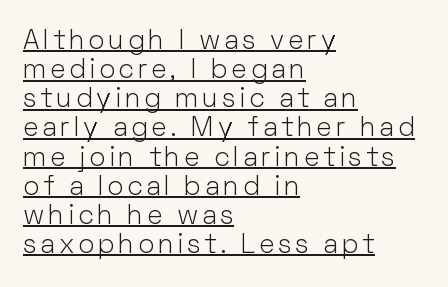
Whoever set this chose condensed vertical rhythm over breathing room. A typesetter would mark this as roman, not italic. The letterforms sit at book weight or below. Each line of the rendering has a horizontal stroke beneath the glyphs. Teacher's note: observe the even left margin — that is flush-left alignment.
